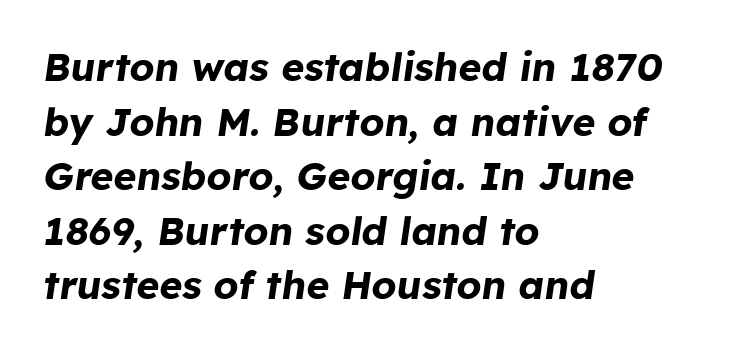
{"italic": "yes", "lean": "right", "slant_degrees": 8, "bold": "yes", "weight": "bold", "width": "normal", "stroke_contrast": "low", "x_height": "medium", "monospaced": "no", "underline": "no", "align": "left", "line_spacing": "normal", "line_spacing_ratio": 1.4, "letter_spacing": "normal", "letter_spacing_em": 0.0, "glyph_px": 39}
